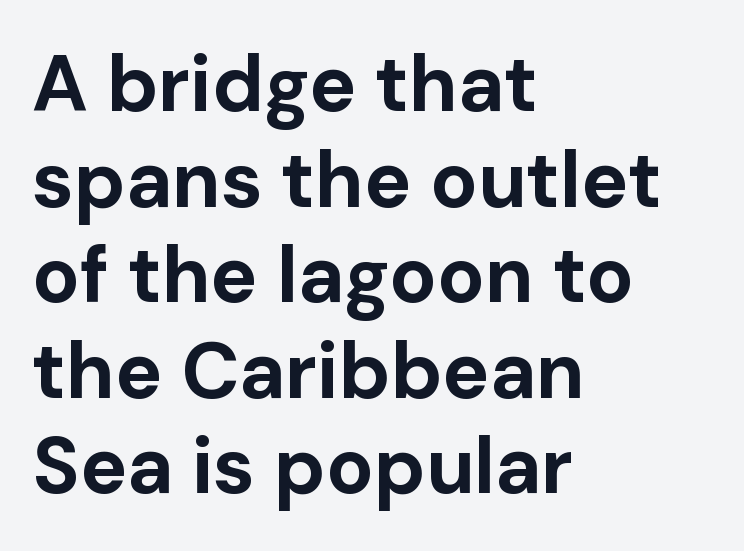
Short note: letters normally spaced. Does the lettering tilt? It doesn't — this is upright. As a designer I'd log this as weight 700, bold. Letterform terminals end flat and unadorned throughout the passage.
